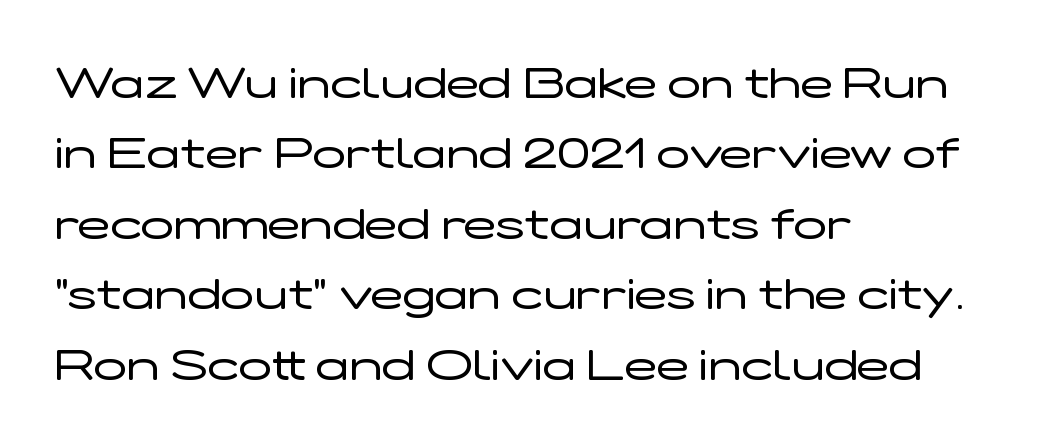
Q: Is the text bold? A: No.
Q: Is the text italic (slanted)? A: No, it is upright.
Q: Is the typeface a serif or a sans-serif typeface? A: Sans-serif.
Q: Is the text underlined? A: No.
Q: How is the paragraph aligned? A: Left-aligned.
Q: Is the spacing between letters normal or unusually wide? A: Normal.
Q: Is the spacing between lines tight, normal or loose? A: Normal.
Q: Width (condensed, normal, or wide)? A: Wide.
Q: Stroke contrast? A: Low.
Q: x-height? A: Medium.
Q: Monospaced? A: No.
